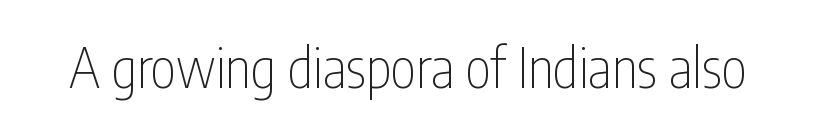
The image shows 55 px thin, condensed sans-serif type, upright; set normal letter spacing, not underlined; low stroke contrast and a medium x-height.
